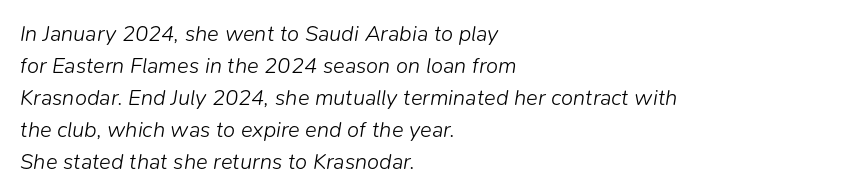
Q: Is the text bold? A: No.
Q: Is the text italic (slanted)? A: Yes, it leans right by about 9 degrees.
Q: Is the text underlined? A: No.
Q: How is the paragraph aligned? A: Left-aligned.
Q: Is the spacing between letters normal or unusually wide? A: Normal.
Q: Is the spacing between lines tight, normal or loose? A: Normal.
